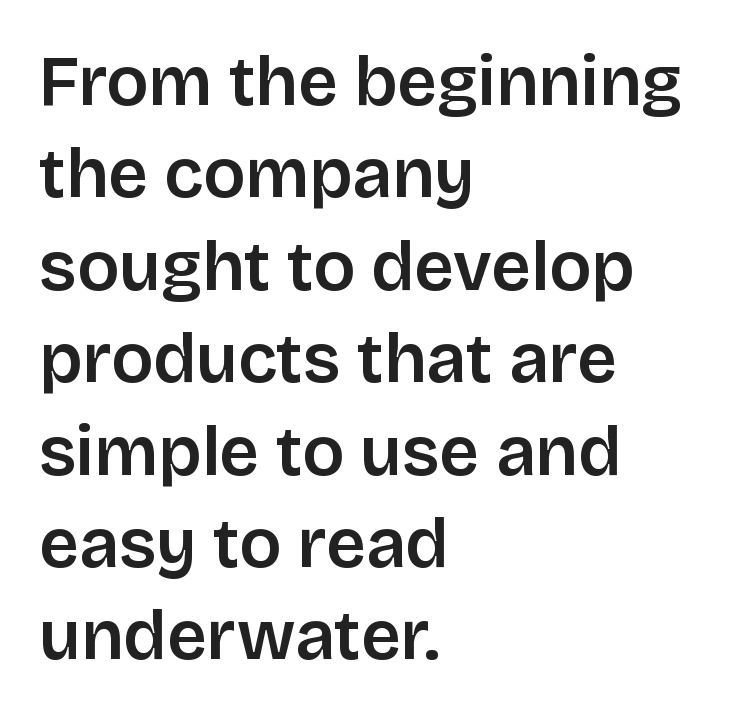
{"serif": "no", "italic": "no", "bold": "semi", "weight": "semibold", "width": "normal", "stroke_contrast": "low", "x_height": "large", "monospaced": "no", "underline": "no", "align": "left", "line_spacing": "normal", "line_spacing_ratio": 1.32, "letter_spacing": "normal", "letter_spacing_em": 0.0, "glyph_px": 70}
